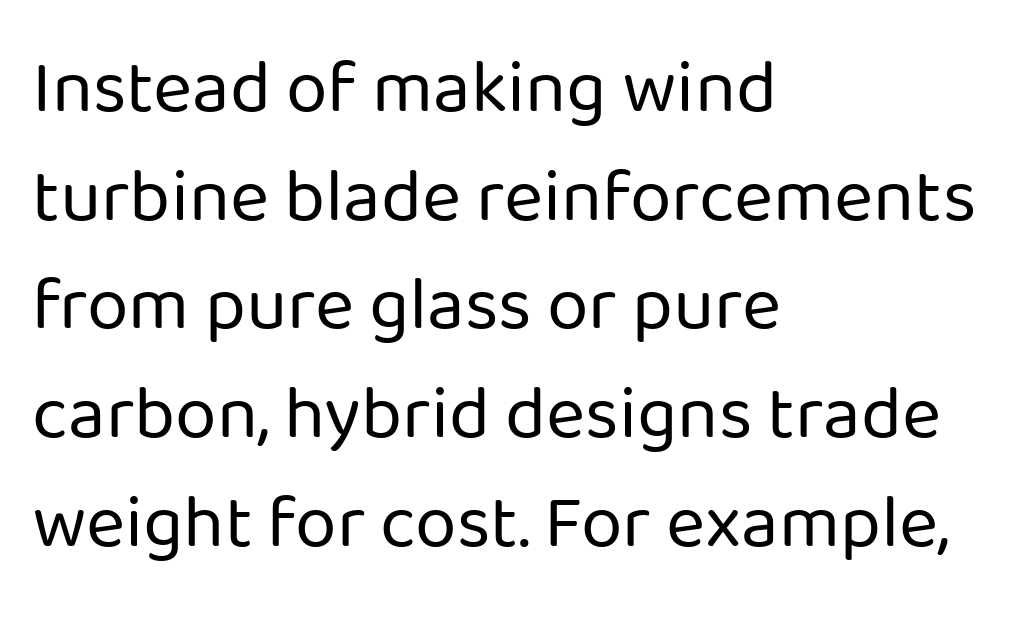
The image shows 75 px regular-weight sans-serif type, upright; set left-aligned, normal line spacing (1.45x), normal letter spacing, not underlined; low stroke contrast and a medium x-height.
